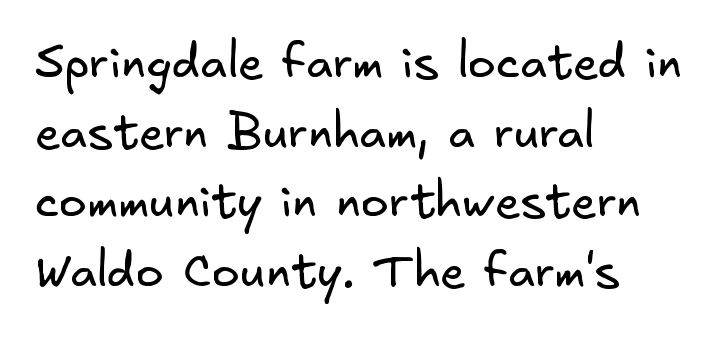
Q: Is the text bold? A: No.
Q: Is the typeface a serif or a sans-serif typeface? A: Sans-serif.
Q: Is the text underlined? A: No.
Q: How is the paragraph aligned? A: Left-aligned.
Q: Is the spacing between letters normal or unusually wide? A: Normal.
Q: Is the spacing between lines tight, normal or loose? A: Normal.
Q: Width (condensed, normal, or wide)? A: Normal.
Q: Stroke contrast? A: Low.
Q: x-height? A: Small.
